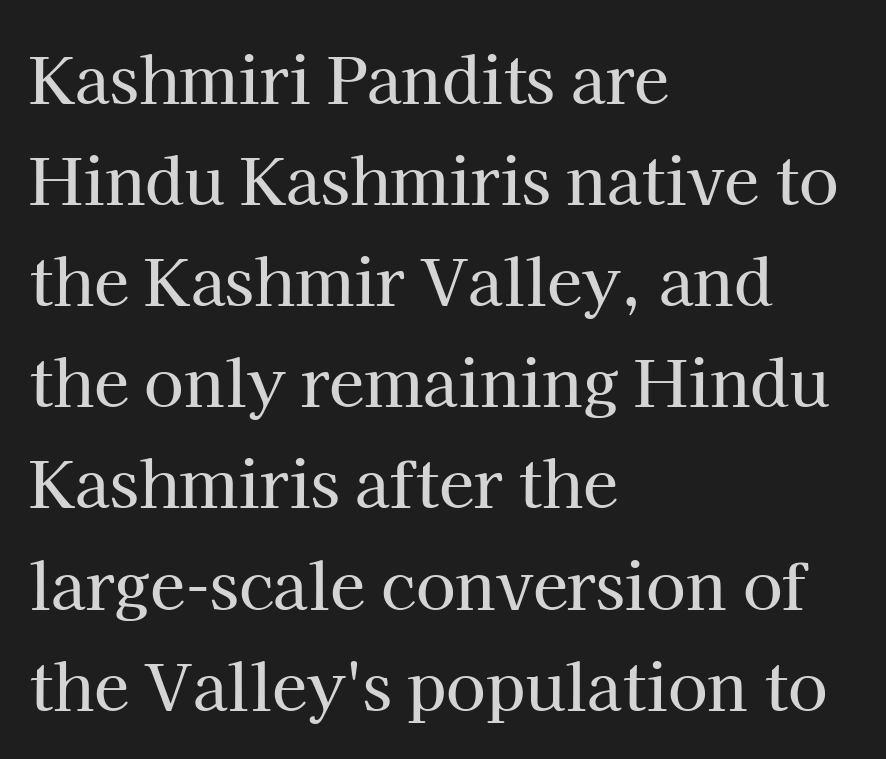
{"serif": "yes", "italic": "no", "width": "normal", "stroke_contrast": "high", "x_height": "medium", "monospaced": "no", "underline": "no", "align": "left", "line_spacing": "normal", "line_spacing_ratio": 1.58, "letter_spacing": "normal", "letter_spacing_em": 0.0, "glyph_px": 64}
